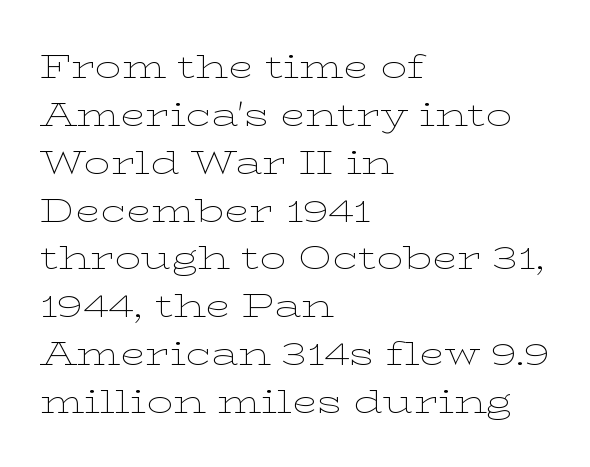
The image shows 33 px thin, wide serif type, upright; set left-aligned, normal line spacing (1.45x), normal letter spacing, not underlined; low stroke contrast and a medium x-height.
